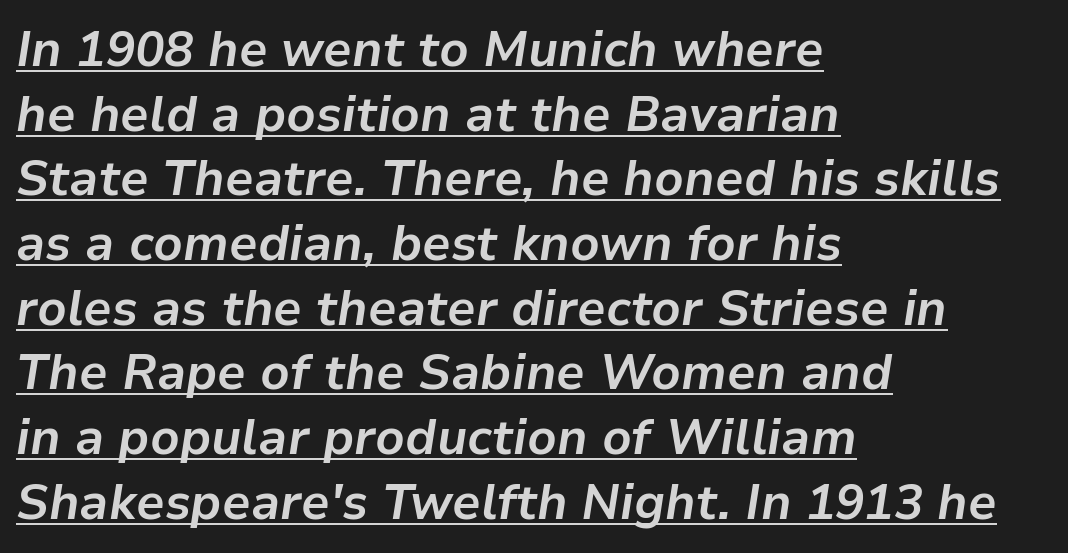
Decoration check: the copy is underlined. Regarding leading, the lines here are spaced in the standard way. When letters slant like this, we call the style italic. The letterforms sit shoulder to shoulder at normal distance. A dark, heavy texture on the line: the type is bold. Alignment: flush left.
